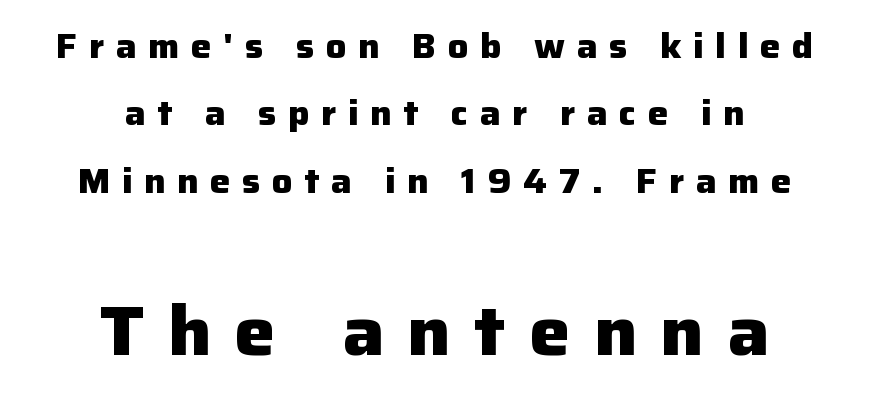
Check where the strokes stop: nothing finishes them off — pure sans. Horizontal bands of white between lines are thick stripes. A clean baseline with only descenders dipping below it. The line texture is sparse and dotted thanks to wide tracking. Is this a fixed-width face? No — the glyphs have proportional, varying widths.
